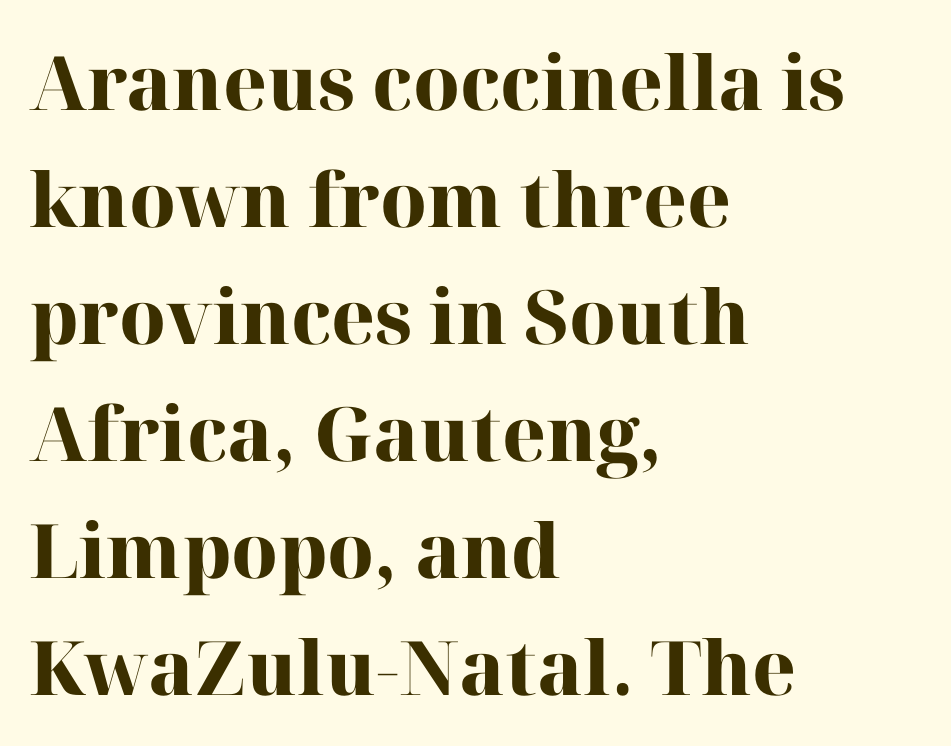
The face used here is proportionally spaced, like ordinary book or web type. Where is the straight margin? On the left. A bare baseline throughout the passage. No italicization has been applied; the sample stays upright.
